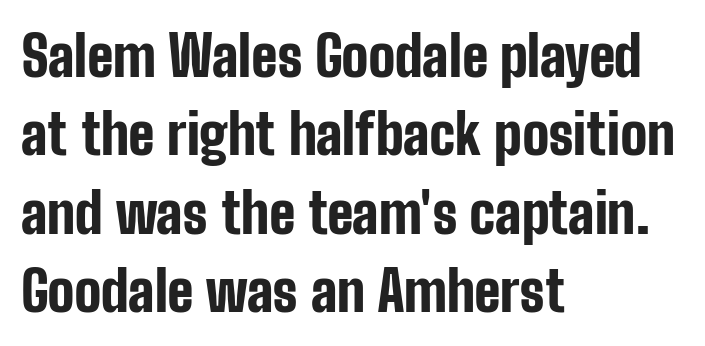
{"serif": "no", "italic": "no", "bold": "yes", "weight": "bold", "width": "condensed", "stroke_contrast": "low", "x_height": "medium", "monospaced": "no", "underline": "no", "align": "left", "line_spacing": "normal", "line_spacing_ratio": 1.4, "letter_spacing": "normal", "letter_spacing_em": 0.0, "glyph_px": 56}
